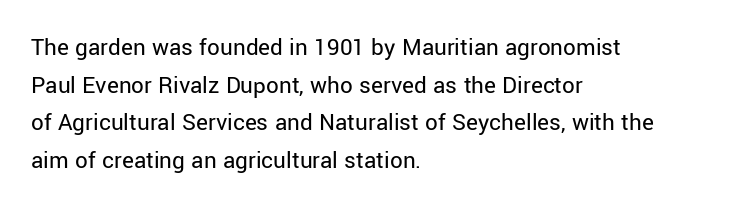
Q: Is the text bold? A: No.
Q: Is the text italic (slanted)? A: No, it is upright.
Q: Is the text underlined? A: No.
Q: How is the paragraph aligned? A: Left-aligned.
Q: Is the spacing between letters normal or unusually wide? A: Normal.
Q: Is the spacing between lines tight, normal or loose? A: Normal.
